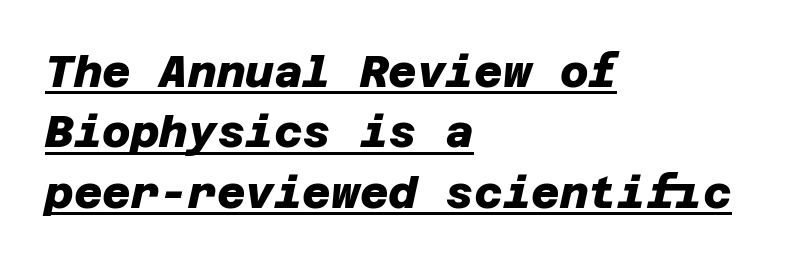
Which margin do the lines hug? The left one — the right edge is uneven. Classification — sans serif. Looks like someone drew a line under every word here. Line spacing here is normal. Characters follow at the spacing the type designer built in. Set as a true bold cut, around the 700 mark.
